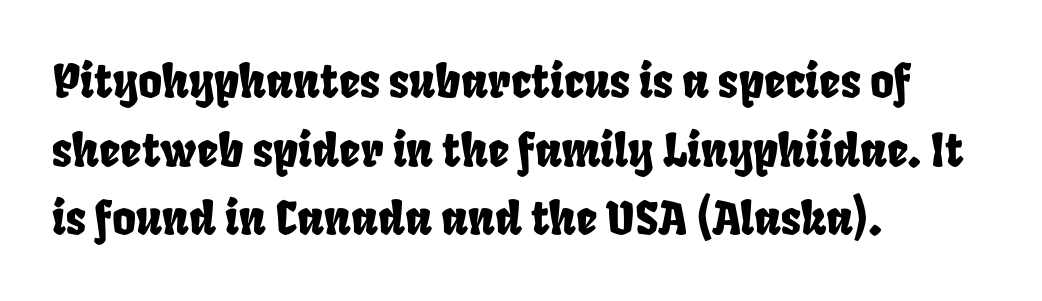
{"width": "condensed", "stroke_contrast": "low", "x_height": "large", "monospaced": "no", "underline": "no", "align": "left", "line_spacing": "normal", "line_spacing_ratio": 1.49, "letter_spacing": "normal", "letter_spacing_em": 0.0, "glyph_px": 46}
